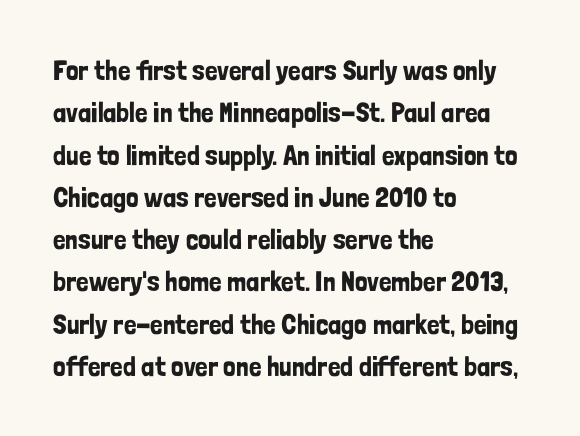
Q: Is the text italic (slanted)? A: No, it is upright.
Q: Is the typeface a serif or a sans-serif typeface? A: Sans-serif.
Q: Is the text underlined? A: No.
Q: How is the paragraph aligned? A: Left-aligned.
Q: Is the spacing between letters normal or unusually wide? A: Normal.
Q: Is the spacing between lines tight, normal or loose? A: Normal.
Q: Width (condensed, normal, or wide)? A: Condensed.
Q: Stroke contrast? A: Low.
Q: x-height? A: Medium.
Q: Monospaced? A: No.
